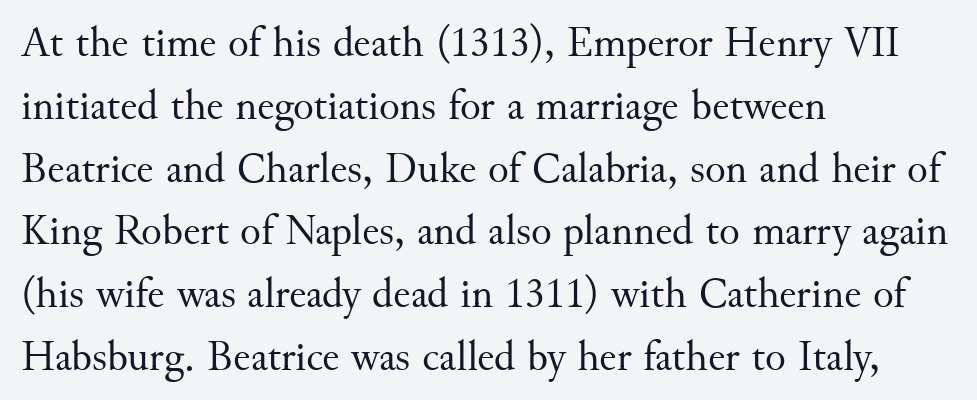
This sample keeps an unexceptional amount of space between lines. The rag falls on the right side of this text block. The line texture is even and compact thanks to regular tracking. This is roman type, the default non-slanted kind. The font is comparable to plain body text, perhaps lighter.
